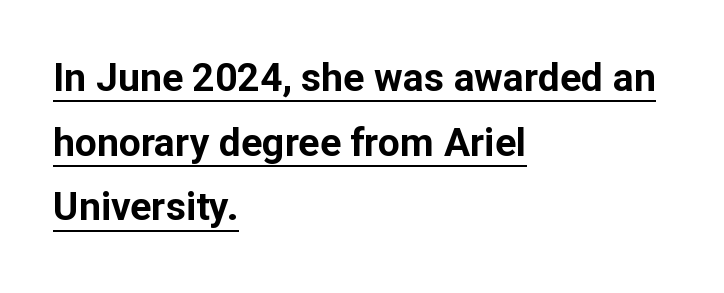
The image shows 39 px bold sans-serif type, upright; set left-aligned, normal line spacing (1.66x), normal letter spacing, underlined; low stroke contrast and a medium x-height.
